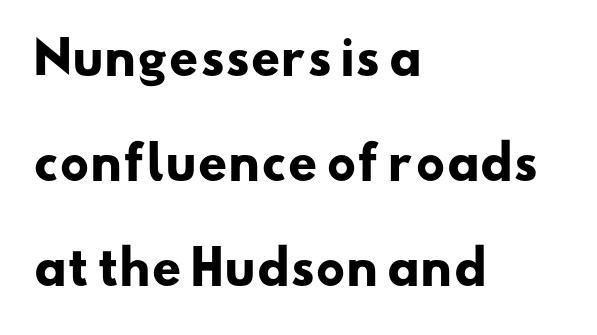
Whoever set this chose breathing room over compactness in the vertical rhythm. Looks like regular typesetting: each glyph gets only the width it needs. Plenty of ink on the page — the face is bold. Just letters on the line, the space beneath them empty. The rendering anchors every line to the left-hand side. Nothing unusual about the tracking: characters are spaced as the font intends.
